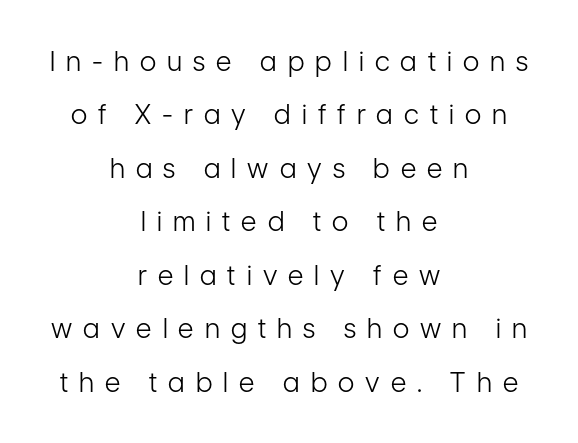
The image shows 27 px text type, upright; set centered, loose line spacing (1.98x), unusually wide letter spacing (+0.41 em), not underlined.
